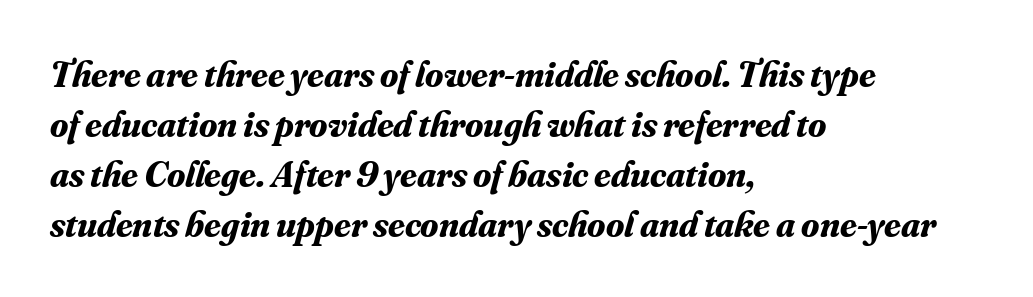
Each glyph is drawn with heavy, bold strokes. Does the leading feel generous? No, just average. Caption: multi-line text, flush left, ragged right. Between one letter and the next there's only the usual sliver of space. Small tapered or slab feet sit at the stroke ends, so this counts as serif.
